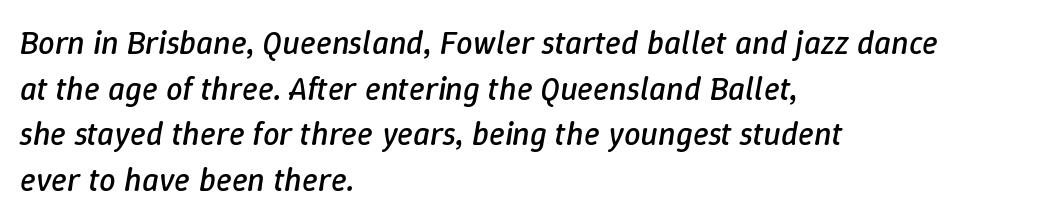
{"italic": "yes", "lean": "right", "slant_degrees": 9, "bold": "no", "weight": "regular", "width": "normal", "stroke_contrast": "low", "x_height": "medium", "monospaced": "no", "underline": "no", "align": "left", "line_spacing": "normal", "line_spacing_ratio": 1.38, "letter_spacing": "normal", "letter_spacing_em": 0.0, "glyph_px": 33}
